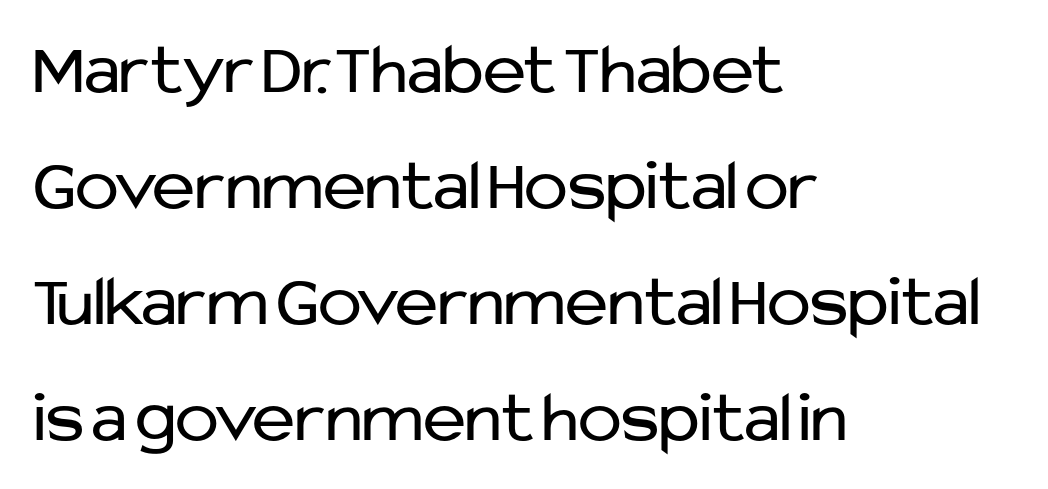
{"serif": "no", "italic": "no", "bold": "no", "weight": "regular", "width": "normal", "stroke_contrast": "low", "x_height": "medium", "monospaced": "no", "underline": "no", "align": "left", "line_spacing": "normal", "line_spacing_ratio": 1.59, "letter_spacing": "normal", "letter_spacing_em": 0.0, "glyph_px": 73}
